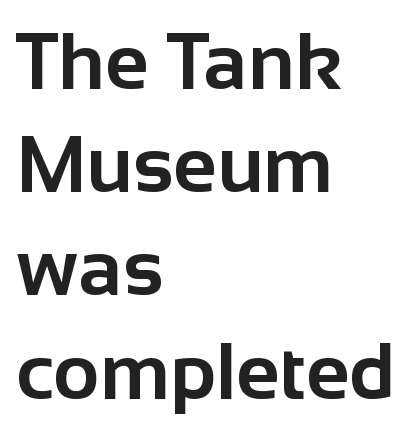
Q: Is the text bold? A: Yes.
Q: Is the text italic (slanted)? A: No, it is upright.
Q: Is the typeface a serif or a sans-serif typeface? A: Sans-serif.
Q: Is the text underlined? A: No.
Q: How is the paragraph aligned? A: Left-aligned.
Q: Is the spacing between letters normal or unusually wide? A: Normal.
Q: Is the spacing between lines tight, normal or loose? A: Normal.
Q: Width (condensed, normal, or wide)? A: Normal.
Q: Stroke contrast? A: Low.
Q: x-height? A: Medium.
Q: Monospaced? A: No.
